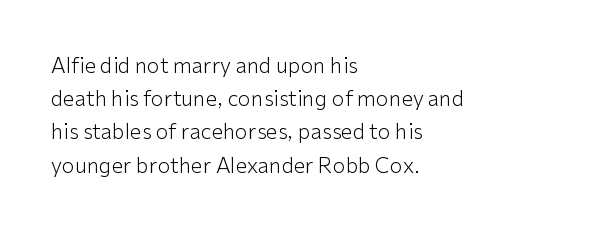
The face looks like a standard text weight, possibly lighter. Short and long lines alike share a common starting point at left. Vertically, the passage feels balanced, rows spaced as you'd expect. A bare baseline throughout the passage. Here the glyphs are tracked normally, forming tight word shapes.
